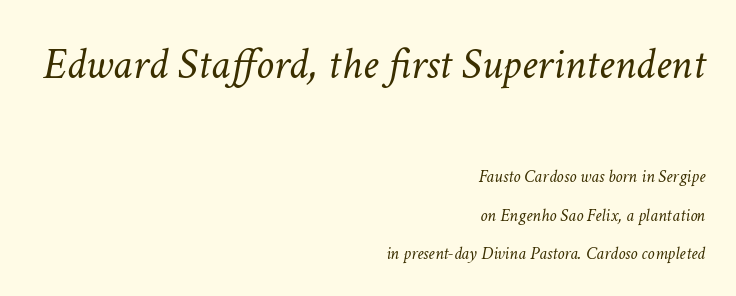
{"italic": "yes", "lean": "right", "slant_degrees": 11, "bold": "no", "weight": "light", "width": "normal", "stroke_contrast": "low", "x_height": "medium", "monospaced": "no", "underline": "no", "align": "right", "line_spacing": "loose", "line_spacing_ratio": 2.14, "letter_spacing": "normal", "letter_spacing_em": 0.0, "larger_block": "first", "size_ratio": 2.5, "glyph_px": 45}
